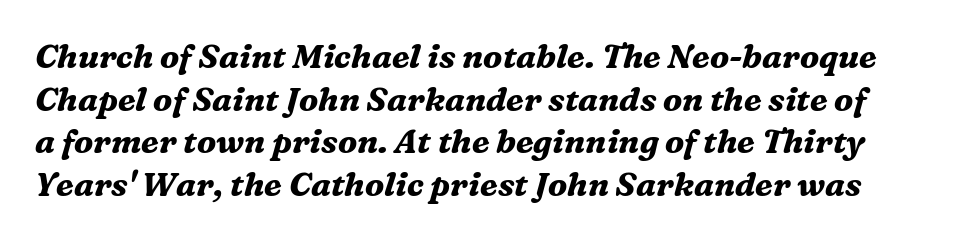
Q: Is the text bold? A: Yes.
Q: Is the text italic (slanted)? A: Yes, it leans right by about 16 degrees.
Q: Is the typeface a serif or a sans-serif typeface? A: Serif.
Q: Is the text underlined? A: No.
Q: Is the spacing between letters normal or unusually wide? A: Normal.
Q: Is the spacing between lines tight, normal or loose? A: Normal.
Q: Width (condensed, normal, or wide)? A: Normal.
Q: Stroke contrast? A: Medium.
Q: x-height? A: Medium.
Q: Monospaced? A: No.
